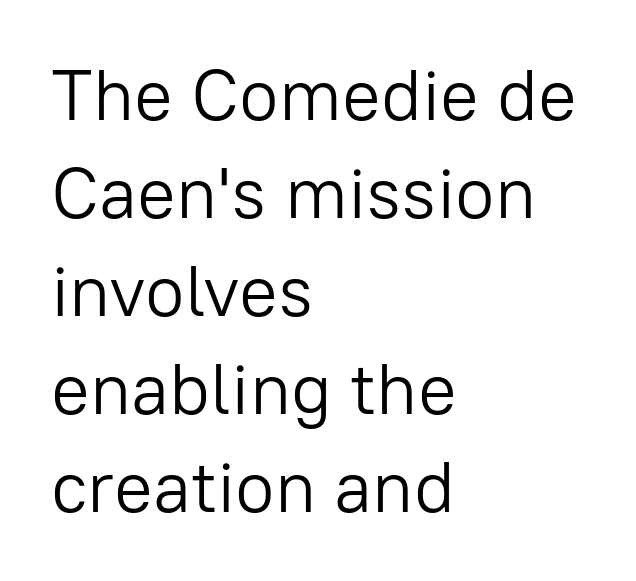
The image shows 72 px light sans-serif type, upright; set left-aligned, normal line spacing (1.36x), normal letter spacing, not underlined; low stroke contrast and a medium x-height.
